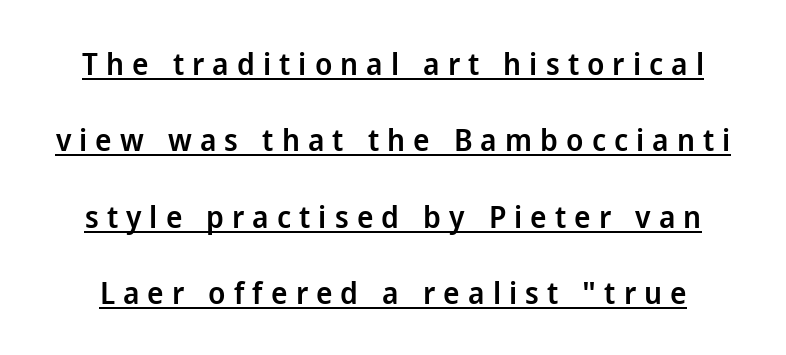
Q: Is the text bold? A: Semi-bold.
Q: Is the text italic (slanted)? A: No, it is upright.
Q: Is the typeface a serif or a sans-serif typeface? A: Sans-serif.
Q: Is the text underlined? A: Yes.
Q: Is the spacing between letters normal or unusually wide? A: Unusually wide.
Q: Is the spacing between lines tight, normal or loose? A: Loose.
Q: Width (condensed, normal, or wide)? A: Normal.
Q: Stroke contrast? A: Low.
Q: x-height? A: Medium.
Q: Monospaced? A: No.
